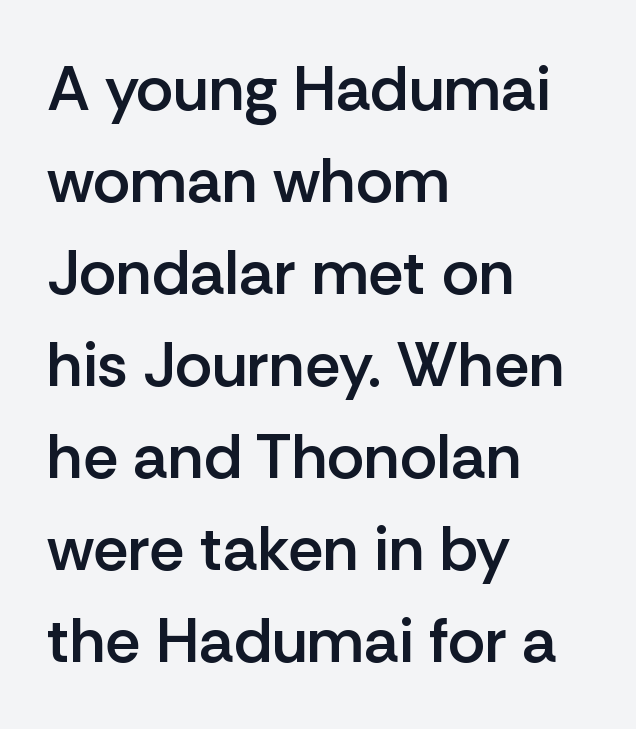
A roman cut, with each character standing at attention. This is sans-serif lettering, the kind often seen on screens and signage. Glance below the letters and you will spot only blank space. Regarding leading, the lines here are spaced in the standard way. The passage shown is semibold, sitting just below true bold.
